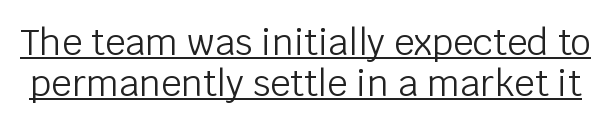
The image shows 36 px light sans-serif type, upright; set tight line spacing (1.14x), normal letter spacing, underlined; low stroke contrast and a large x-height.
